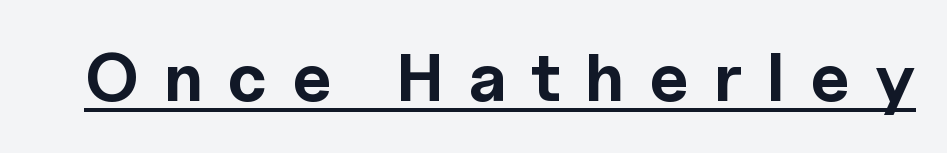
{"serif": "no", "italic": "no", "bold": "yes", "weight": "bold", "width": "normal", "x_height": "medium", "monospaced": "no", "underline": "yes", "letter_spacing": "wide", "letter_spacing_em": 0.37, "glyph_px": 68}
